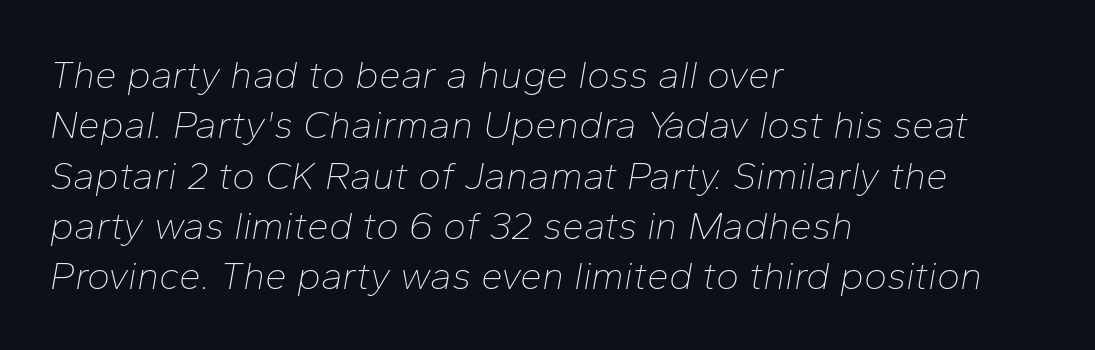
{"italic": "yes", "lean": "right", "slant_degrees": 10, "bold": "no", "weight": "thin", "width": "normal", "stroke_contrast": "low", "x_height": "medium", "monospaced": "no", "underline": "no", "align": "left", "line_spacing": "normal", "line_spacing_ratio": 1.29, "letter_spacing": "normal", "letter_spacing_em": 0.0, "glyph_px": 39}
